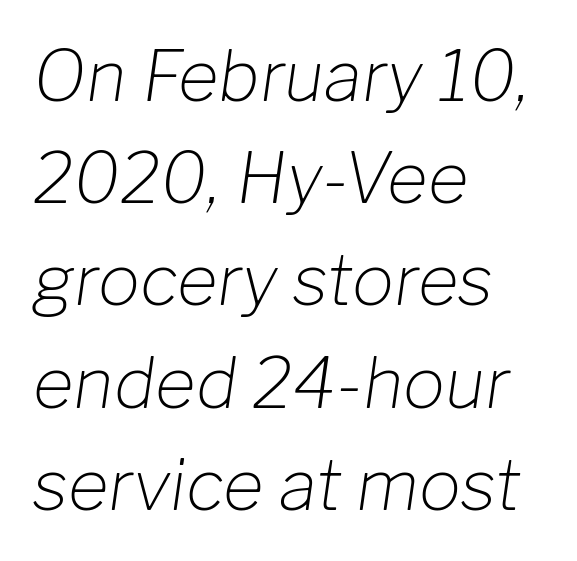
The image shows 70 px light type, italic (leaning right); set left-aligned, normal line spacing (1.46x), normal letter spacing, not underlined; low stroke contrast and a medium x-height.
